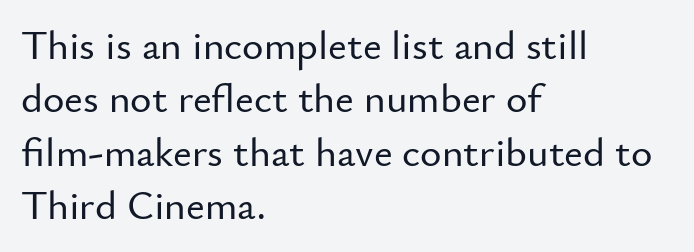
The image shows 41 px sans-serif type, upright; set left-aligned, normal line spacing (1.3x), normal letter spacing, not underlined; low stroke contrast and a small x-height.
